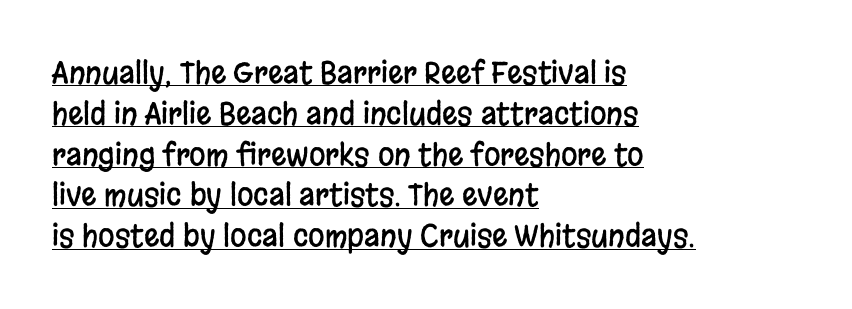
The passage shown is typed in a proportional face where columns would drift. Each new line begins a customary step beneath the previous one. Does extra space separate the letters? No, they use regular spacing. A continuous stroke trails under the words, as in a hyperlink.
